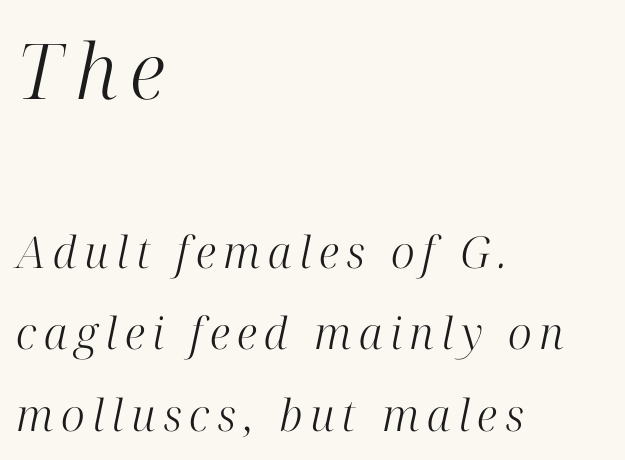
Style check: oblique. Alignment: flush left. The strokes are not fattened; the text isn't bold. The letters advance in unequal steps, a hallmark of proportional type.
